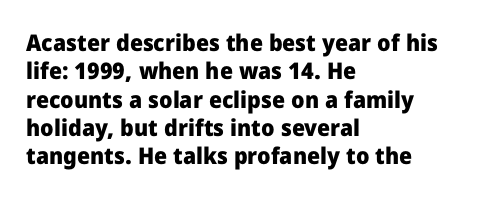
The image shows 23 px bold type, upright; set left-aligned, line spacing 1.23x, normal letter spacing, not underlined.
